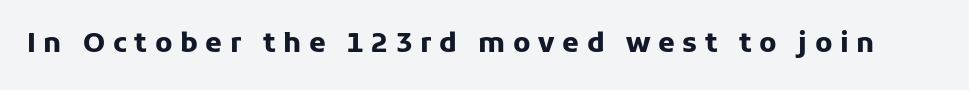
The image shows 27 px bold type, upright; set unusually wide letter spacing (+0.28 em), not underlined.
